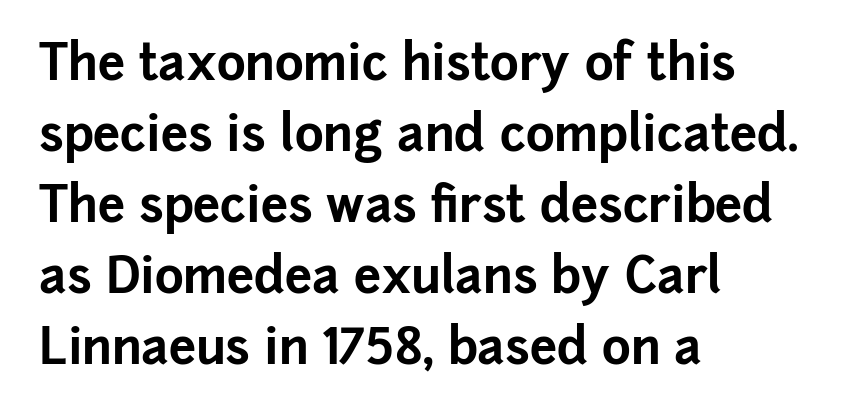
Q: Is the text bold? A: Yes.
Q: Is the text italic (slanted)? A: No, it is upright.
Q: Is the typeface a serif or a sans-serif typeface? A: Sans-serif.
Q: Is the text underlined? A: No.
Q: How is the paragraph aligned? A: Left-aligned.
Q: Is the spacing between letters normal or unusually wide? A: Normal.
Q: Is the spacing between lines tight, normal or loose? A: Normal.
Q: Width (condensed, normal, or wide)? A: Normal.
Q: Stroke contrast? A: Low.
Q: x-height? A: Medium.
Q: Monospaced? A: No.
